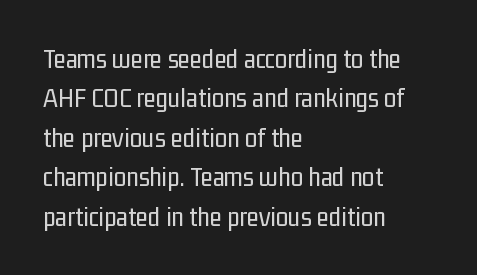
The image shows 28 px regular-weight, condensed sans-serif type, upright; set left-aligned, normal line spacing (1.41x), normal letter spacing, not underlined; low stroke contrast and a medium x-height.
